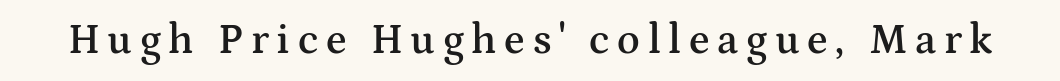
{"serif": "yes", "italic": "no", "bold": "semi", "weight": "semibold", "width": "wide", "stroke_contrast": "medium", "x_height": "medium", "monospaced": "no", "underline": "no", "glyph_px": 42}
